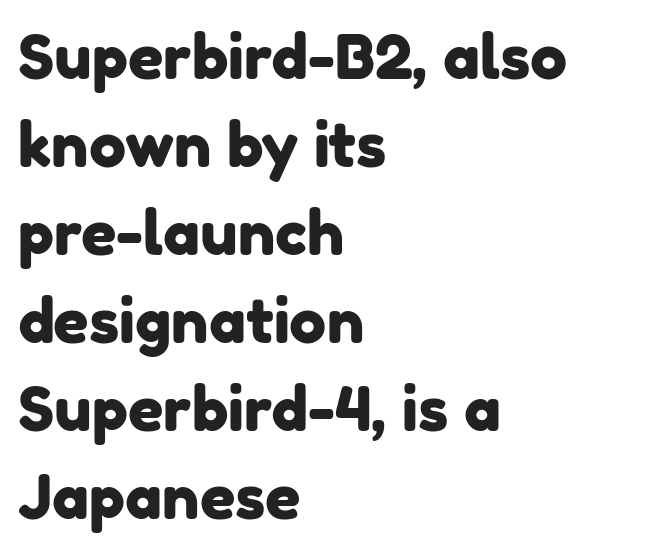
Q: Is the typeface a serif or a sans-serif typeface? A: Sans-serif.
Q: Is the text underlined? A: No.
Q: How is the paragraph aligned? A: Left-aligned.
Q: Is the spacing between letters normal or unusually wide? A: Normal.
Q: Is the spacing between lines tight, normal or loose? A: Normal.
Q: Width (condensed, normal, or wide)? A: Normal.
Q: Stroke contrast? A: Low.
Q: x-height? A: Medium.
Q: Monospaced? A: No.
